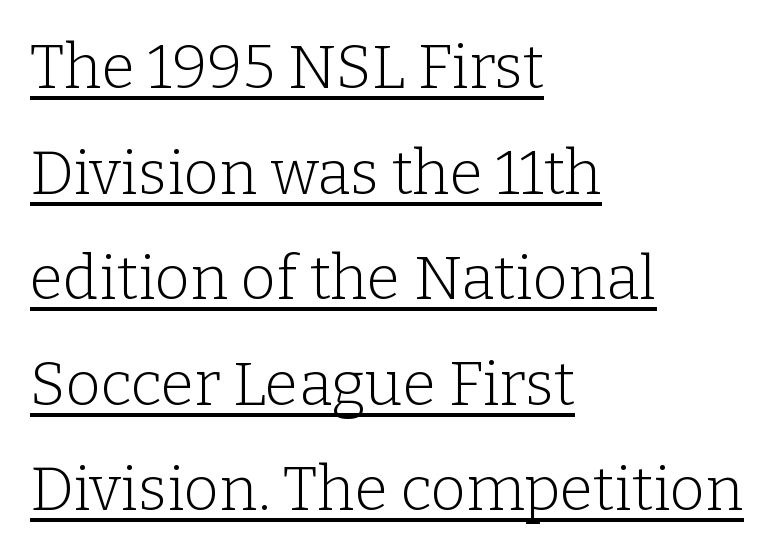
The image shows 61 px light serif type, upright; set left-aligned, line spacing 1.73x, normal letter spacing, underlined; low stroke contrast and a medium x-height.
